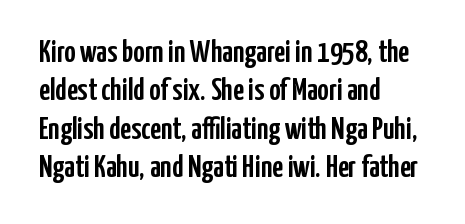
The letters carry no serifs — their stems end cleanly without finishing strokes. Descenders are the only things crossing below the line. The passage shown has conventional tracking throughout. The letters advance in unequal steps, a hallmark of proportional type.
